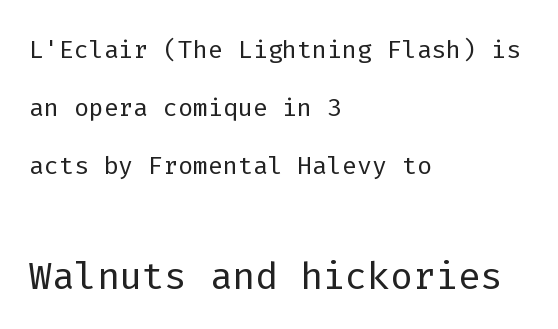
Q: Is the text bold? A: No.
Q: Is the text italic (slanted)? A: No, it is upright.
Q: Is the typeface a serif or a sans-serif typeface? A: Sans-serif.
Q: Is the text underlined? A: No.
Q: How is the paragraph aligned? A: Left-aligned.
Q: Is the spacing between letters normal or unusually wide? A: Normal.
Q: Is the spacing between lines tight, normal or loose? A: Normal.
Q: Which block of text is set in a larger size, the first (top) or the second (bottom)? A: The second (bottom) one.
Q: Width (condensed, normal, or wide)? A: Normal.
Q: Stroke contrast? A: Low.
Q: x-height? A: Medium.
Q: Monospaced? A: Yes.
